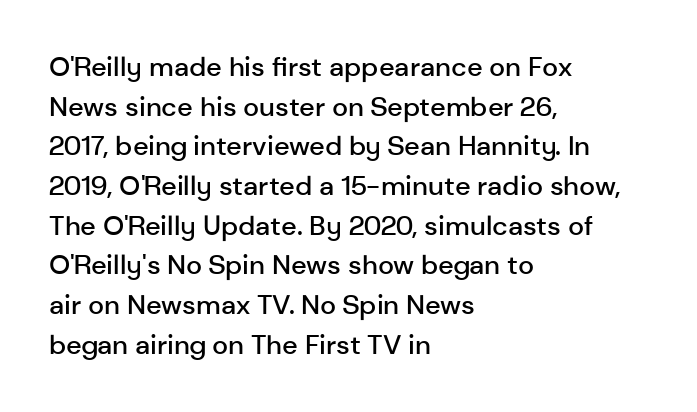
Q: Is the text bold? A: Semi-bold.
Q: Is the text italic (slanted)? A: No, it is upright.
Q: Is the text underlined? A: No.
Q: How is the paragraph aligned? A: Left-aligned.
Q: Is the spacing between letters normal or unusually wide? A: Normal.
Q: Is the spacing between lines tight, normal or loose? A: Normal.
